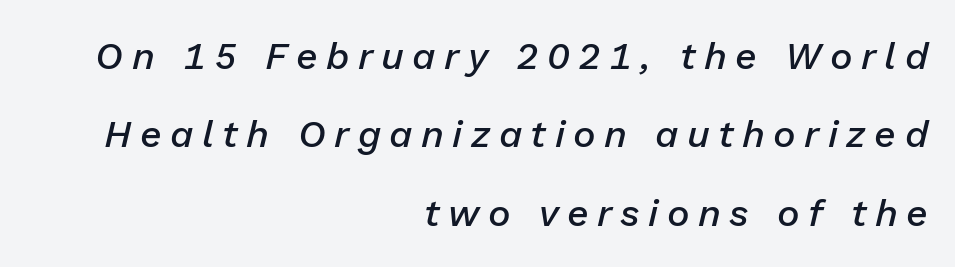
Q: Is the text bold? A: Semi-bold.
Q: Is the text italic (slanted)? A: Yes, it leans right by about 13 degrees.
Q: Is the text underlined? A: No.
Q: How is the paragraph aligned? A: Right-aligned.
Q: Is the spacing between letters normal or unusually wide? A: Unusually wide.
Q: Is the spacing between lines tight, normal or loose? A: Loose.
Q: Width (condensed, normal, or wide)? A: Normal.
Q: Stroke contrast? A: Low.
Q: x-height? A: Medium.
Q: Monospaced? A: No.
